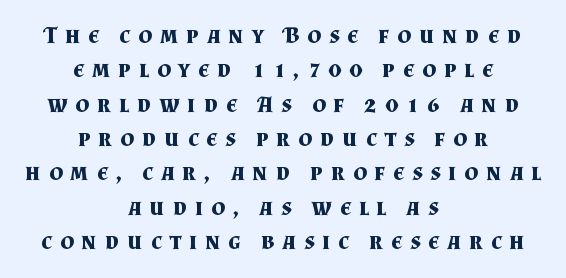
{"italic": "no", "bold": "yes", "underline": "no", "align": "center", "line_spacing": "normal", "line_spacing_ratio": 1.43, "letter_spacing": "wide", "letter_spacing_em": 0.33, "glyph_px": 24}
